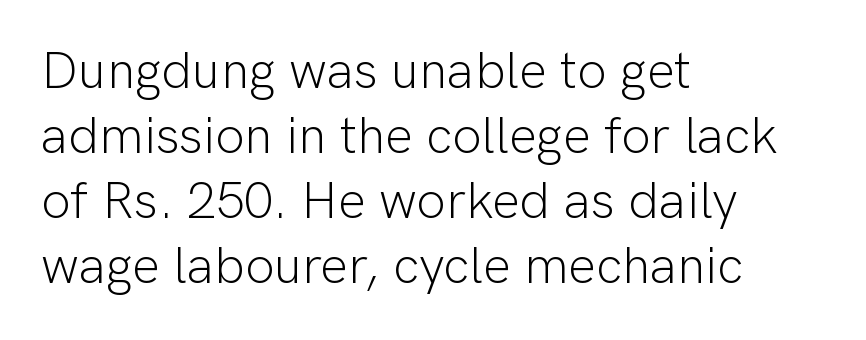
Q: Is the text bold? A: No.
Q: Is the text italic (slanted)? A: No, it is upright.
Q: Is the typeface a serif or a sans-serif typeface? A: Sans-serif.
Q: Is the text underlined? A: No.
Q: How is the paragraph aligned? A: Left-aligned.
Q: Is the spacing between letters normal or unusually wide? A: Normal.
Q: Is the spacing between lines tight, normal or loose? A: Normal.
Q: Width (condensed, normal, or wide)? A: Normal.
Q: Stroke contrast? A: Low.
Q: x-height? A: Medium.
Q: Monospaced? A: No.
